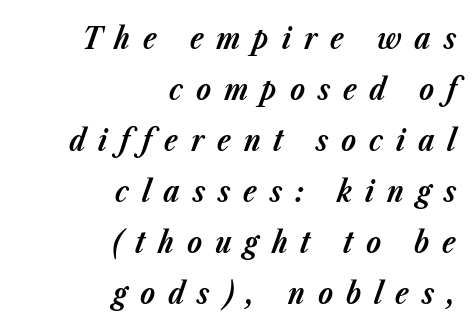
{"italic": "yes", "lean": "right", "slant_degrees": 23, "bold": "yes", "weight": "bold", "width": "normal", "stroke_contrast": "low", "x_height": "medium", "monospaced": "no", "underline": "no", "align": "right", "line_spacing": "normal", "line_spacing_ratio": 1.7, "letter_spacing": "wide", "letter_spacing_em": 0.43, "glyph_px": 30}
